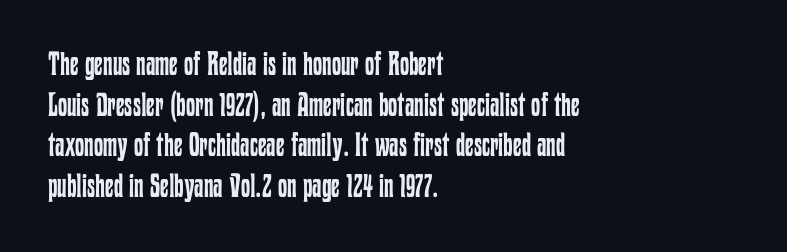
The weight would be labelled regular, book, light, or lighter still. The rendering anchors every line to the left-hand side. When letters stand straight like this, we call the style roman or upright. The string is rendered with underlining switched off. Short note: letters normally spaced.
